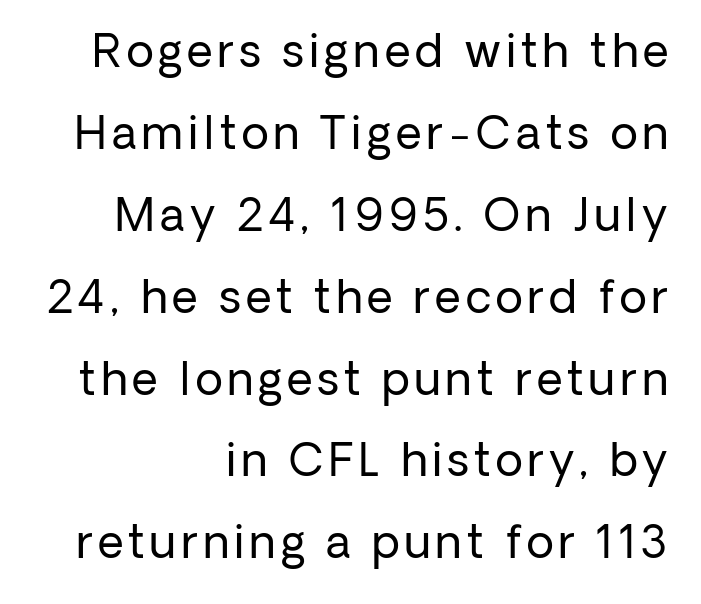
Is this a sans? Yes — the strokes have no serifs. Stroke thickness stays within the range of a standard reading face or lighter. This rendering features lettering with no underline. Typeset ragged left — the right edge is the straight one. These lines were composed using upright roman letters. You could not count columns in this text — the font is proportionally spaced.
